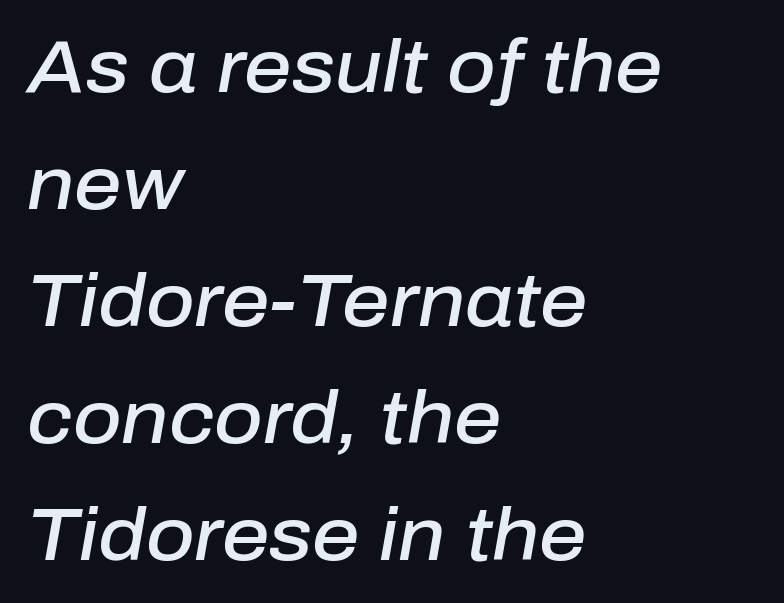
The image shows 74 px semibold type, italic (leaning right); set left-aligned, normal line spacing (1.58x), normal letter spacing, not underlined; low stroke contrast and a medium x-height.
